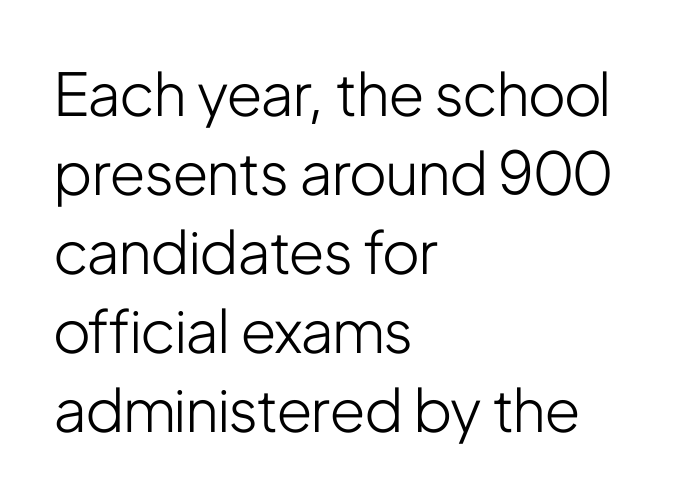
Note the varied advance widths — an 'i' is clearly narrower than an 'm'. Is the type heavy? It reads as light-to-regular instead. Line spacing here is normal. The horizontal fit of the characters is conventional and even. I'd call this a sans setting — the letters go barefoot. This is the regular roman posture of the typeface.
